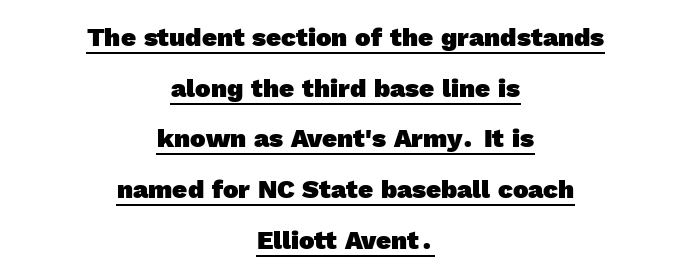
Observe the ordinary spacing: letters are neighbours, not strangers. How would I describe the line gaps? Wide and relaxed. Layout note: lines centered. The face used here has the dense, thick strokes of a bold. Check the space under the baseline: a stroke is drawn there.
